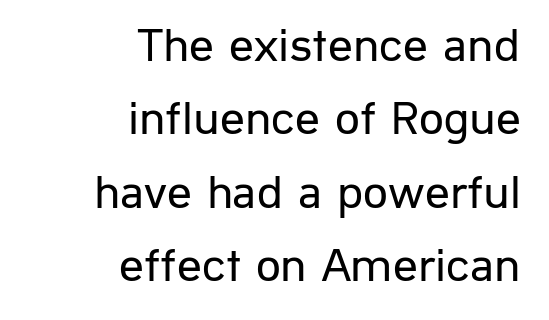
Short note: letters normally spaced. Do the letters lean? They stand straight. Is this a fixed-width face? No — the glyphs have proportional, varying widths. The rendering anchors every line to the right-hand side. In terms of leading, this rendering sits right in the middle. No extra ink here — the face is not bold.
